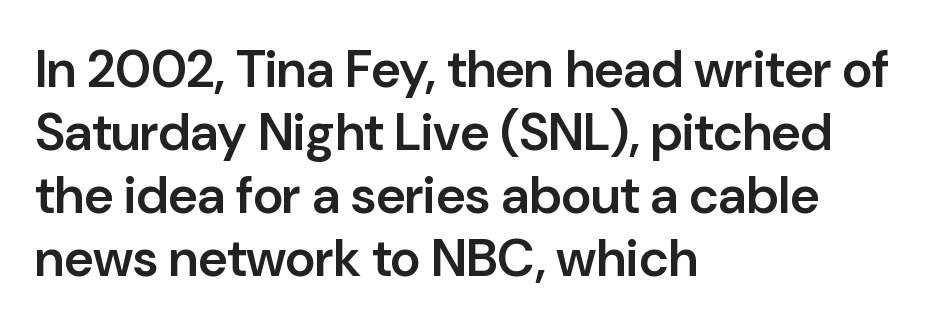
The image shows 52 px semibold sans-serif type, upright; set left-aligned, line spacing 1.21x, normal letter spacing, not underlined; low stroke contrast and a medium x-height.
